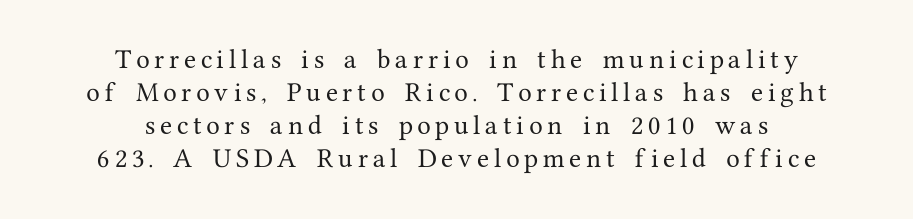
{"italic": "no", "underline": "no", "align": "center", "line_spacing": "normal", "line_spacing_ratio": 1.5, "letter_spacing": "wide", "letter_spacing_em": 0.22, "glyph_px": 22}
